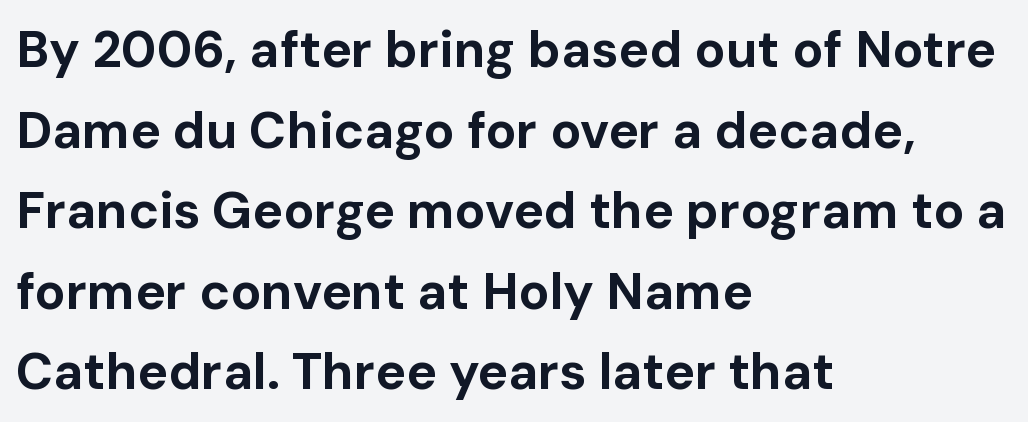
Letters rest on an invisible, unmarked baseline. How heavy is the stroke? Heavy — this is a bold. Line starts are locked; line ends wander. The letters advance in unequal steps, a hallmark of proportional type.
